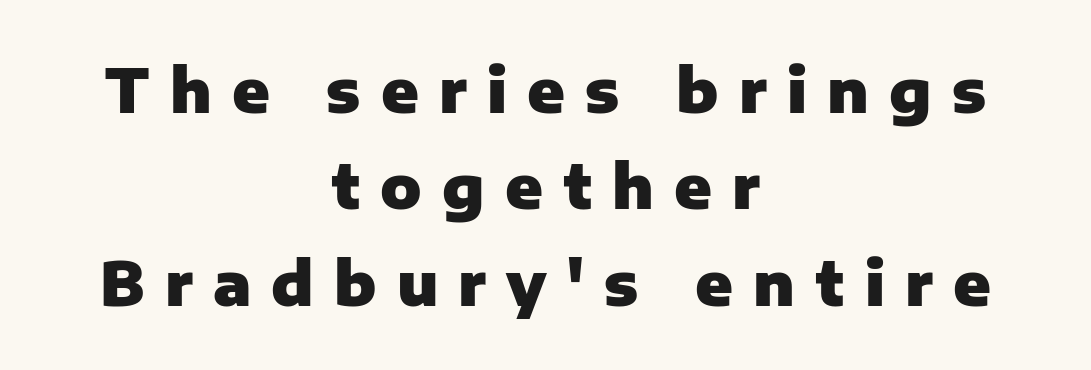
{"serif": "no", "italic": "no", "bold": "yes", "weight": "heavy", "width": "normal", "stroke_contrast": "low", "x_height": "medium", "monospaced": "no", "underline": "no", "align": "center", "line_spacing": "normal", "line_spacing_ratio": 1.58, "letter_spacing": "wide", "letter_spacing_em": 0.33, "glyph_px": 61}
